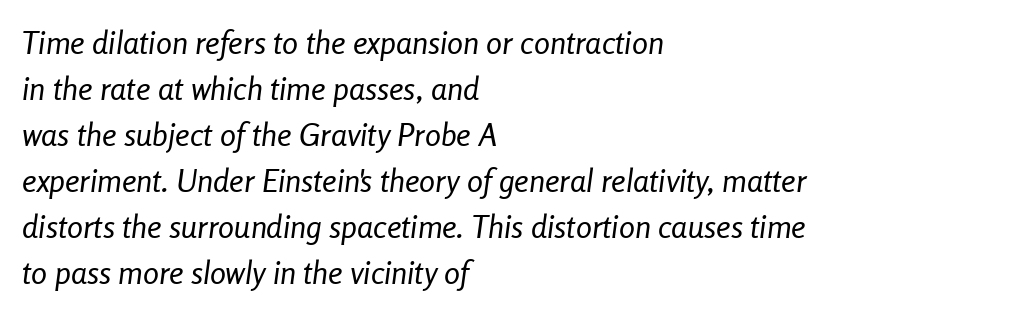
Proportional: the letters do not fall into vertical columns. The characters are drawn with everyday or finer stroke widths. This rendering leaves character spacing at its baseline value. Posture: slanted. This sample is left-justified, so line endings fall wherever the words run out. Each row of text sits above clean, open space.
